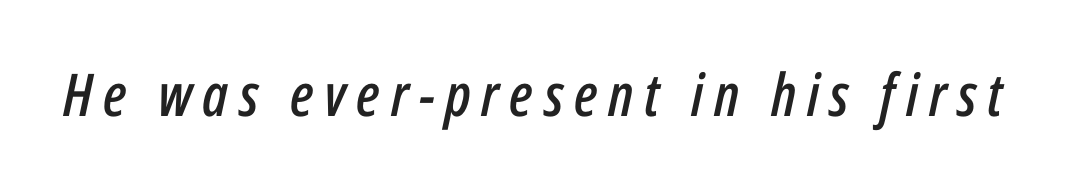
The zone under the glyphs is completely vacant. This sample uses an oblique cut, with every glyph tilted off the vertical. Character widths vary here, with narrow letters taking less room than wide ones.
